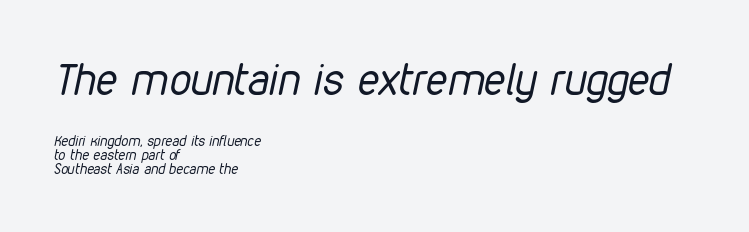
The image shows 43 px regular-weight, condensed type, italic (leaning right); set left-aligned, tight line spacing (1.01x), normal letter spacing, not underlined; the first (top) block is 3.07x larger; low stroke contrast and a medium x-height.
